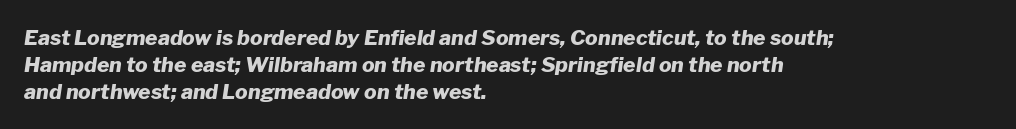
Q: Is the text bold? A: Yes.
Q: Is the text italic (slanted)? A: Yes, it leans right by about 8 degrees.
Q: Is the text underlined? A: No.
Q: How is the paragraph aligned? A: Left-aligned.
Q: Is the spacing between letters normal or unusually wide? A: Normal.
Q: Is the spacing between lines tight, normal or loose? A: Normal.
